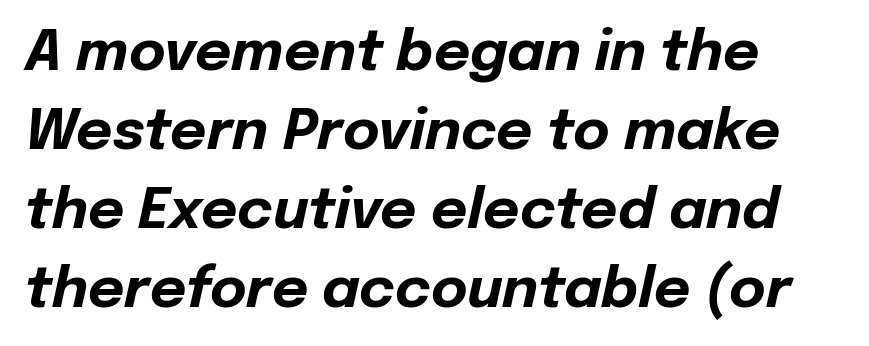
If you measured baseline to baseline, you'd find a middling distance. All the whitespace from short lines collects on the right. Weight check: bold — yes, fully. Beneath every word, the page is bare. Posture: slanted.
